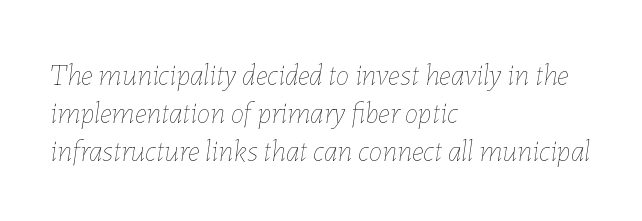
The image shows 30 px thin type, italic (leaning right); set left-aligned, normal line spacing (1.27x), normal letter spacing, not underlined; low stroke contrast and a medium x-height.
